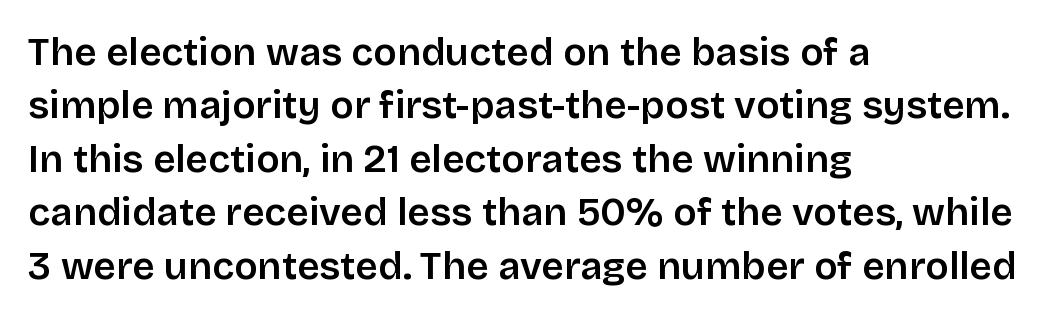
The image shows 39 px semibold sans-serif type, upright; set left-aligned, normal line spacing (1.37x), normal letter spacing, not underlined; low stroke contrast and a large x-height.
